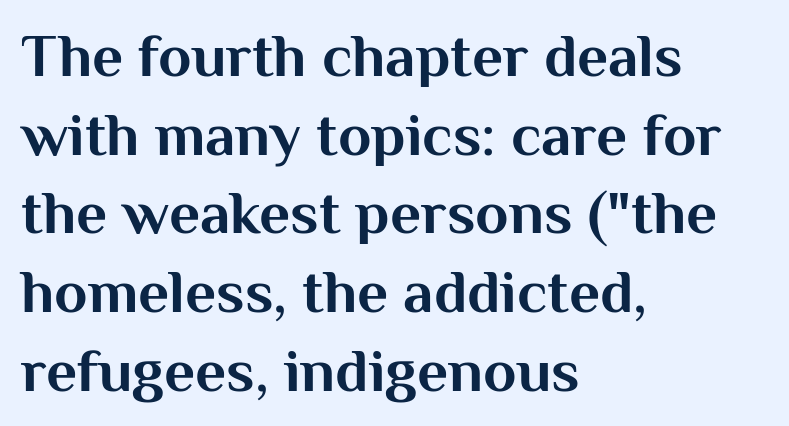
{"serif": "no", "italic": "no", "bold": "yes", "weight": "bold", "width": "normal", "stroke_contrast": "medium", "x_height": "medium", "monospaced": "no", "underline": "no", "align": "left", "line_spacing": "normal", "line_spacing_ratio": 1.29, "letter_spacing": "normal", "letter_spacing_em": 0.0, "glyph_px": 61}
